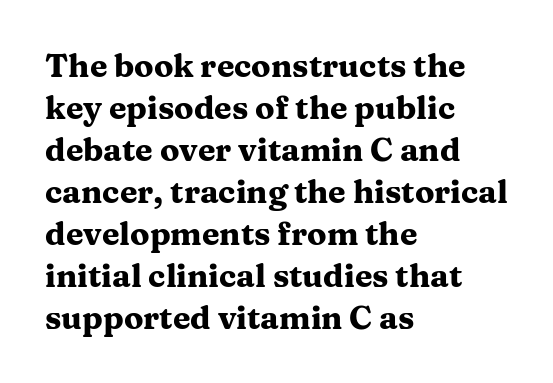
Q: Is the text bold? A: Yes.
Q: Is the text italic (slanted)? A: No, it is upright.
Q: Is the typeface a serif or a sans-serif typeface? A: Serif.
Q: Is the text underlined? A: No.
Q: How is the paragraph aligned? A: Left-aligned.
Q: Is the spacing between letters normal or unusually wide? A: Normal.
Q: Is the spacing between lines tight, normal or loose? A: Normal.
Q: Width (condensed, normal, or wide)? A: Wide.
Q: Stroke contrast? A: Medium.
Q: x-height? A: Medium.
Q: Monospaced? A: No.
